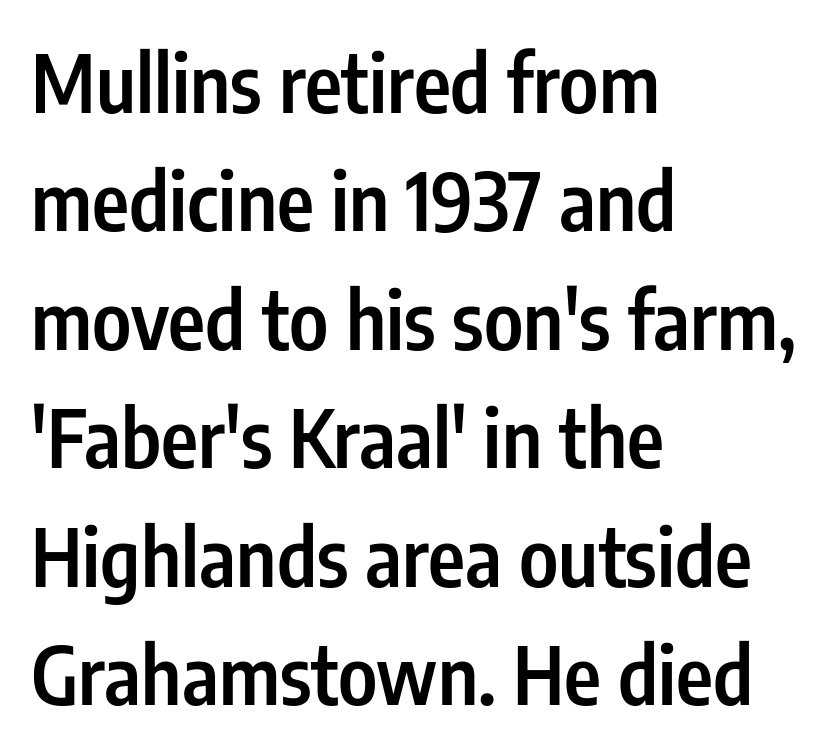
Spacing verdict: proportional, widths tailored to each character. Stems and bowls a touch heavier than normal — semibold. Leading: standard. The space directly below the letters is spotless. Each word holds together tightly as a unit, with standard inter-letter gaps. Layout note: lines flush left.
